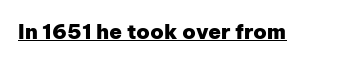
Q: Is the text bold? A: Yes.
Q: Is the text italic (slanted)? A: No, it is upright.
Q: Is the text underlined? A: Yes.
Q: Is the spacing between letters normal or unusually wide? A: Normal.
